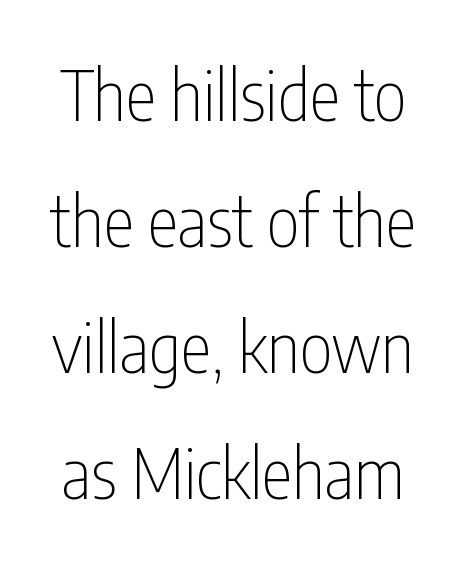
{"serif": "no", "italic": "no", "bold": "no", "weight": "thin", "width": "condensed", "stroke_contrast": "low", "x_height": "medium", "monospaced": "no", "underline": "no", "line_spacing_ratio": 1.8, "letter_spacing": "normal", "letter_spacing_em": 0.0, "glyph_px": 70}
